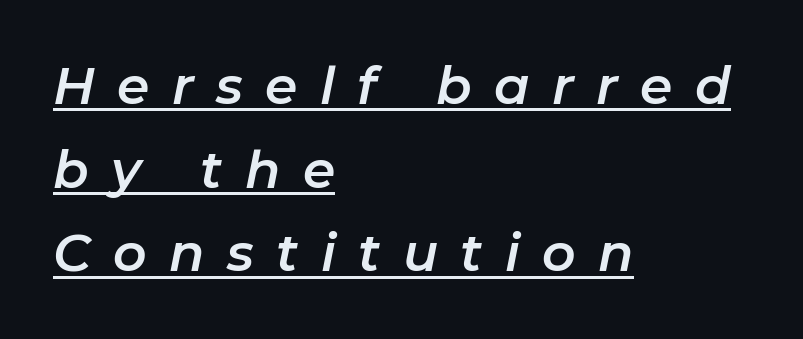
The image shows 52 px text type, italic (leaning right); set left-aligned, normal line spacing (1.61x), unusually wide letter spacing (+0.43 em), underlined; low stroke contrast and a medium x-height.
